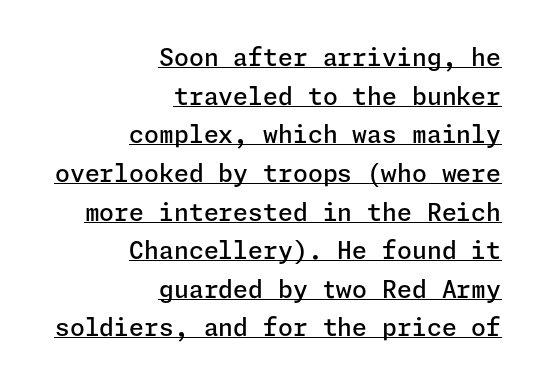
{"italic": "no", "bold": "semi", "underline": "yes", "align": "right", "line_spacing": "normal", "line_spacing_ratio": 1.61, "letter_spacing": "normal", "letter_spacing_em": 0.0, "glyph_px": 24}
